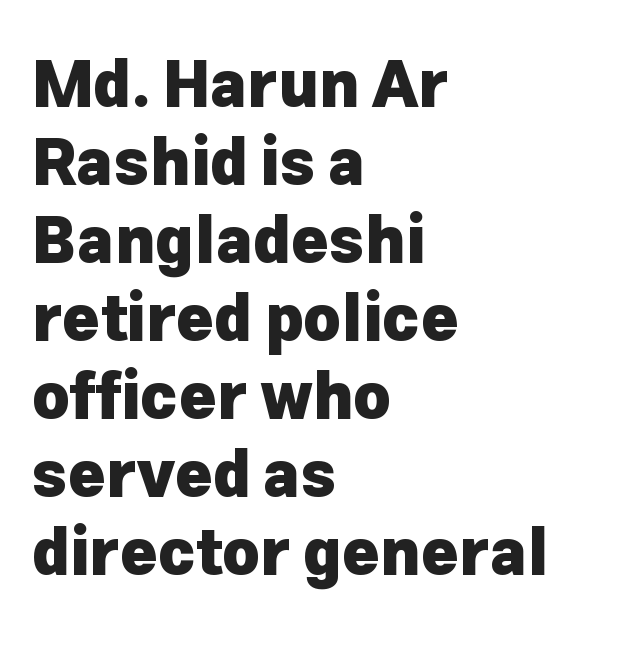
Summary of weight: heavy, a full bold. Left-aligned paragraph, ragged on the right. The letters sit at their default tracking, neither squeezed nor spread. No word sits above an underline. Posture: vertical.
